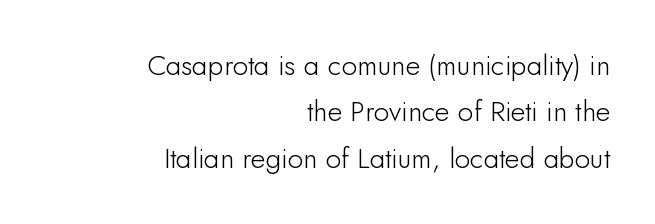
Does the copy run flush right? Yes — the right margin is perfectly even. The letters sit at their default tracking, neither squeezed nor spread. Honestly, there is no underline to notice here at all. The designer went with a sans here, leaving each stem footless. Reading down the column, the eye jumps a familiar distance to each next line.
